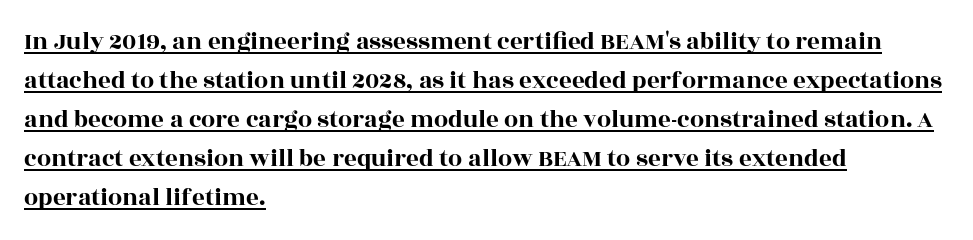
Quick note: interline space is typical. Compared with a centered layout, this one pins lines to the left instead. Notice how the stems are strictly vertical — no italics here. Check the space under the baseline: a stroke is drawn there. The letters sit at their default tracking, neither squeezed nor spread.
